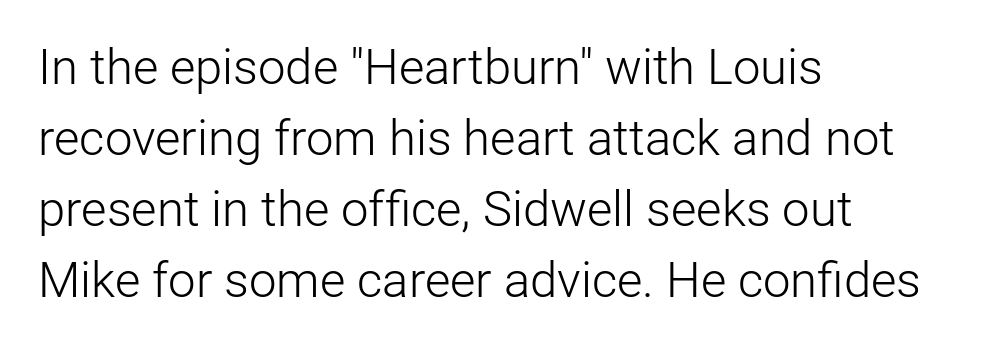
The image shows 49 px light sans-serif type, upright; set left-aligned, normal line spacing (1.45x), normal letter spacing, not underlined; low stroke contrast and a medium x-height.
